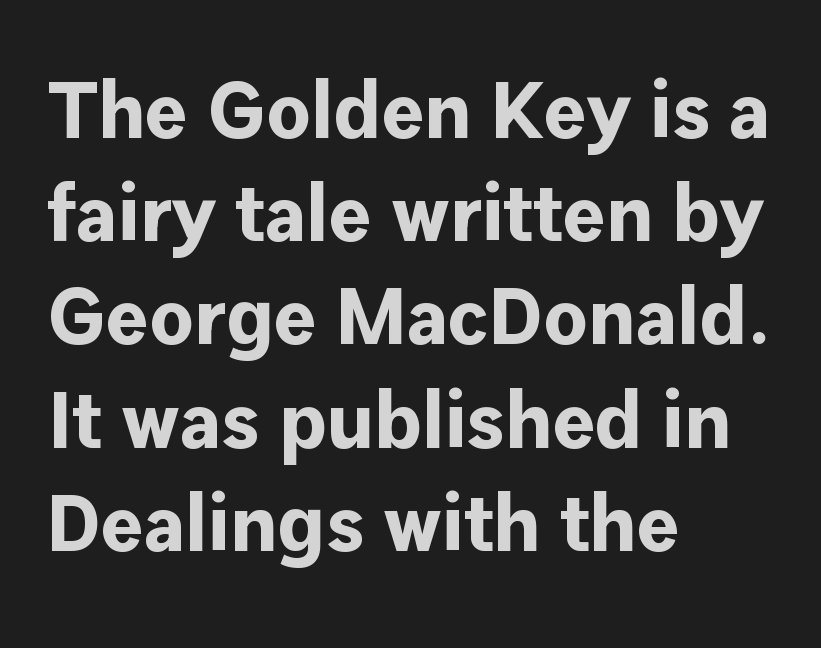
{"serif": "no", "italic": "no", "bold": "yes", "weight": "bold", "width": "normal", "stroke_contrast": "low", "x_height": "medium", "monospaced": "no", "underline": "no", "align": "left", "line_spacing": "normal", "line_spacing_ratio": 1.29, "letter_spacing": "normal", "letter_spacing_em": 0.0, "glyph_px": 80}
